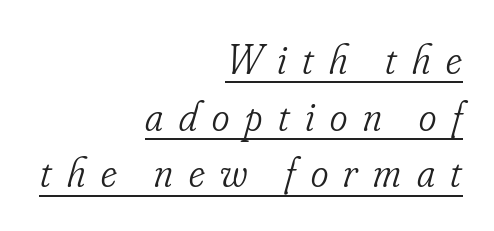
Leftover space on each line is placed entirely before the opening word. Normally led — the rows are evenly, conventionally spaced. Here the glyphs are tracked loosely, breaking word shapes into spaced letters. The glyphs look as if they've been sheared to an angle.
